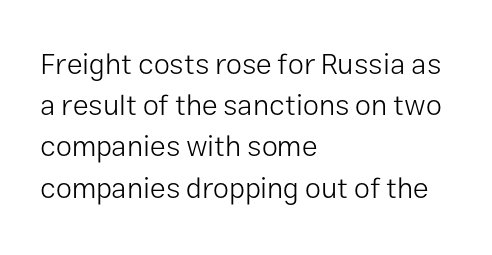
{"serif": "no", "italic": "no", "bold": "no", "weight": "light", "width": "normal", "stroke_contrast": "low", "x_height": "medium", "monospaced": "no", "underline": "no", "align": "left", "line_spacing": "normal", "line_spacing_ratio": 1.42, "letter_spacing": "normal", "letter_spacing_em": 0.0, "glyph_px": 29}
